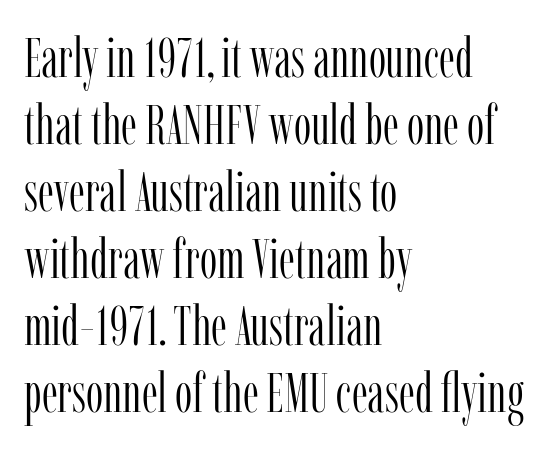
The image shows 55 px light, condensed serif type, upright; set left-aligned, line spacing 1.22x, normal letter spacing, not underlined; low stroke contrast and a medium x-height.
